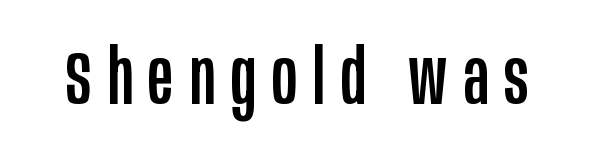
Q: Is the text italic (slanted)? A: No, it is upright.
Q: Is the typeface a serif or a sans-serif typeface? A: Sans-serif.
Q: Is the text underlined? A: No.
Q: Is the spacing between letters normal or unusually wide? A: Unusually wide.
Q: Width (condensed, normal, or wide)? A: Condensed.
Q: Stroke contrast? A: Low.
Q: x-height? A: Large.
Q: Monospaced? A: No.
